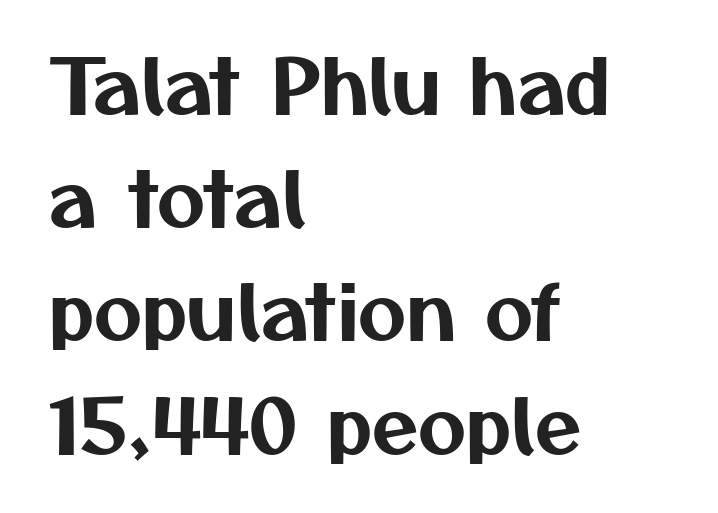
Q: Is the typeface a serif or a sans-serif typeface? A: Sans-serif.
Q: Is the text underlined? A: No.
Q: How is the paragraph aligned? A: Left-aligned.
Q: Is the spacing between letters normal or unusually wide? A: Normal.
Q: Is the spacing between lines tight, normal or loose? A: Normal.
Q: Width (condensed, normal, or wide)? A: Normal.
Q: Stroke contrast? A: Medium.
Q: x-height? A: Medium.
Q: Monospaced? A: No.
